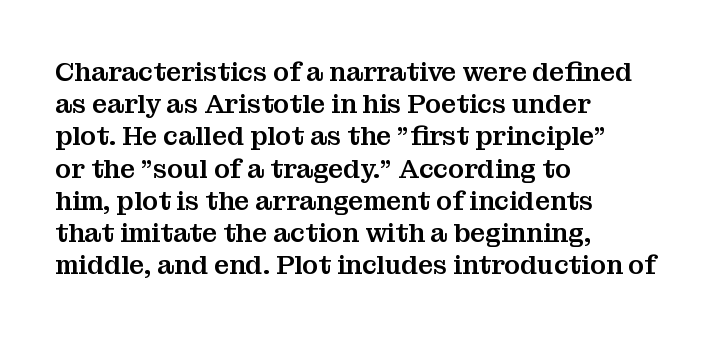
{"italic": "no", "underline": "no", "align": "left", "line_spacing_ratio": 1.24, "letter_spacing": "normal", "letter_spacing_em": 0.0, "glyph_px": 26}
